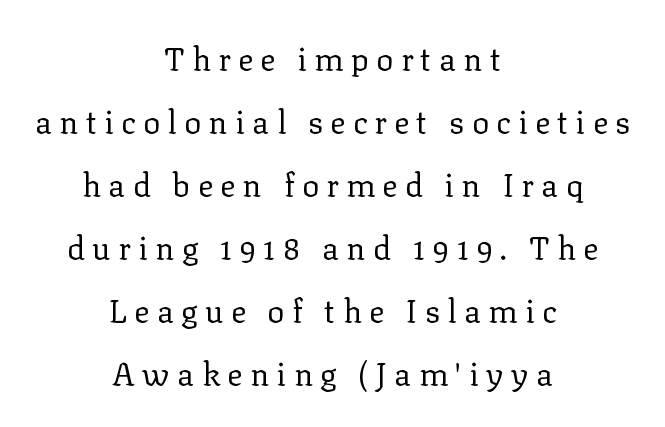
The image shows 32 px regular-weight serif type, upright; set centered, loose line spacing (1.97x), unusually wide letter spacing (+0.23 em), not underlined; low stroke contrast and a medium x-height.
